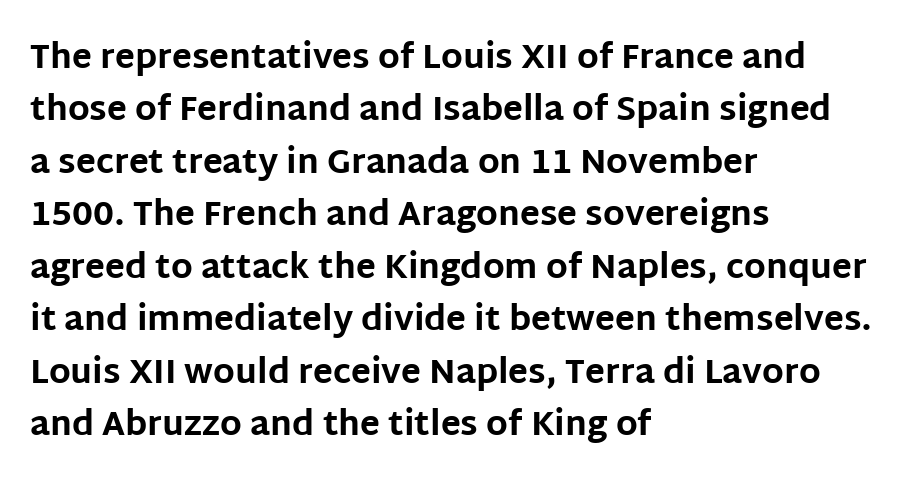
It's the straight-up-and-down kind of type. Short note: letters normally spaced. Decoration check: the copy has no underline. Does the weight exceed regular? Yes, all the way to bold. I'd call this a sans setting — the letters go barefoot.
